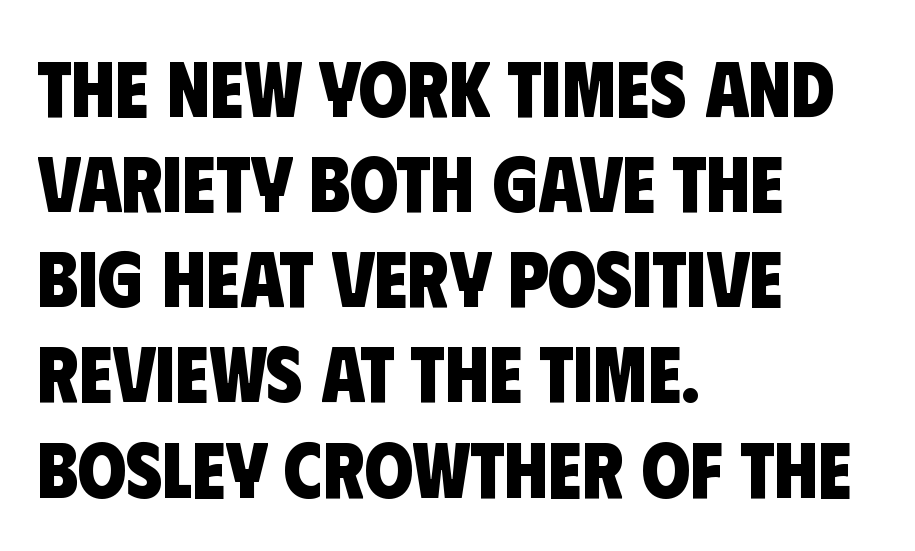
Looks like regular typesetting: each glyph gets only the width it needs. The glyphs have the mass of a bold cut. Serifs: no, the terminals of the letterforms are clean. Beneath every word, the page is bare.
